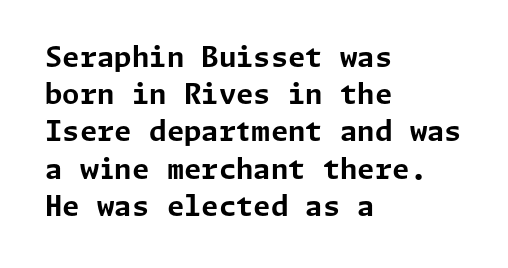
The image shows 28 px bold sans-serif type, upright; set left-aligned, normal line spacing (1.33x), normal letter spacing, not underlined; low stroke contrast and a medium x-height.
